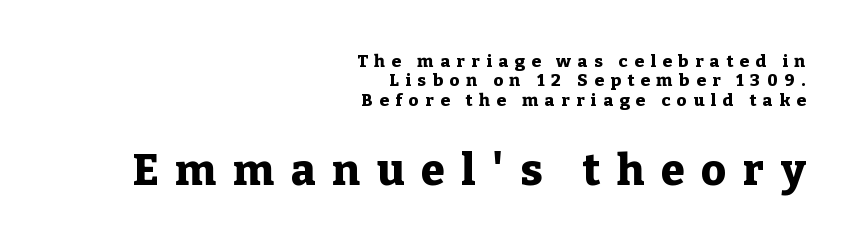
{"serif": "yes", "italic": "no", "bold": "yes", "weight": "heavy", "width": "normal", "stroke_contrast": "low", "x_height": "medium", "monospaced": "no", "underline": "no", "align": "right", "line_spacing": "tight", "line_spacing_ratio": 1.14, "letter_spacing": "wide", "letter_spacing_em": 0.39, "larger_block": "second", "size_ratio": 2.53, "glyph_px": 43}
